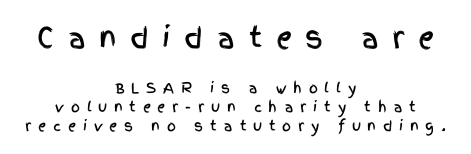
Q: Is the text italic (slanted)? A: No, it is upright.
Q: Is the typeface a serif or a sans-serif typeface? A: Sans-serif.
Q: Is the text underlined? A: No.
Q: How is the paragraph aligned? A: Centered.
Q: Is the spacing between letters normal or unusually wide? A: Unusually wide.
Q: Is the spacing between lines tight, normal or loose? A: Normal.
Q: Which block of text is set in a larger size, the first (top) or the second (bottom)? A: The first (top) one.
Q: Width (condensed, normal, or wide)? A: Condensed.
Q: x-height? A: Large.
Q: Monospaced? A: No.
